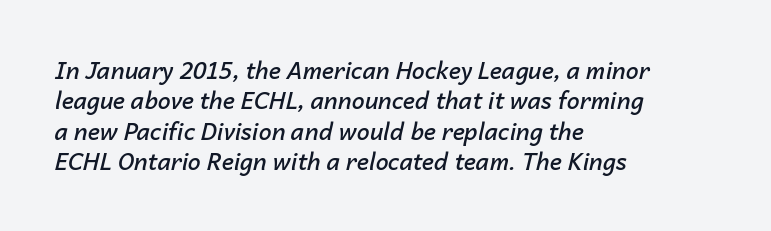
The letters are slanted; this is an italic face. In terms of leading, this rendering sits right in the middle. Anything drawn beneath the words? Only blank space. Students, this is semibold: more ink than regular, less than bold.
